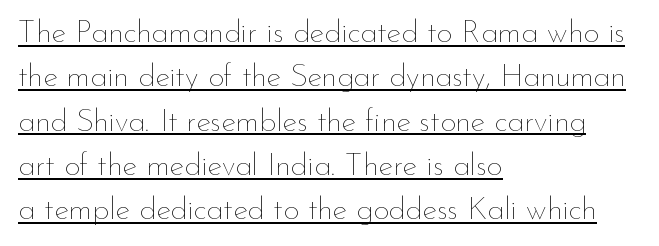
Q: Is the text bold? A: No.
Q: Is the text italic (slanted)? A: No, it is upright.
Q: Is the text underlined? A: Yes.
Q: How is the paragraph aligned? A: Left-aligned.
Q: Is the spacing between letters normal or unusually wide? A: Normal.
Q: Is the spacing between lines tight, normal or loose? A: Normal.
Q: Width (condensed, normal, or wide)? A: Normal.
Q: Stroke contrast? A: Low.
Q: x-height? A: Small.
Q: Monospaced? A: No.
